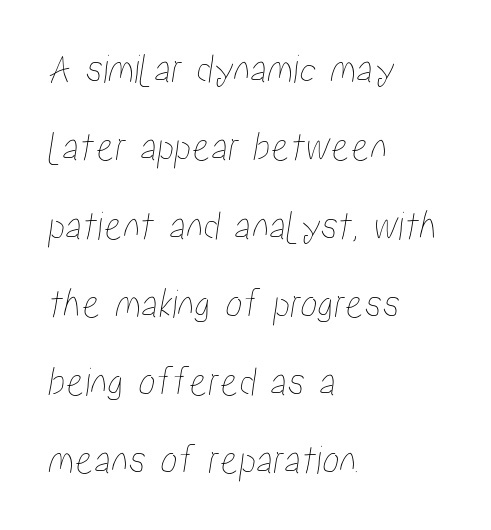
Only glyphs here, with clear space below each row. Varying glyph widths throughout — classic text-font behaviour. Letter spacing: default. The rendering anchors every line to the left-hand side.
